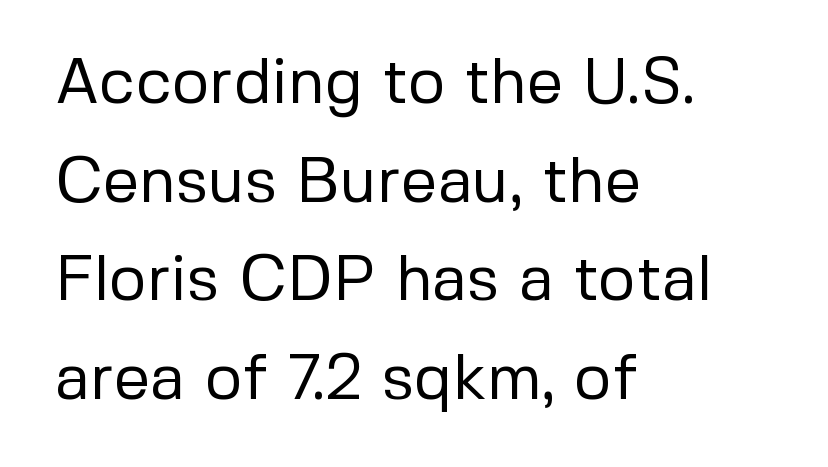
{"serif": "no", "italic": "no", "bold": "no", "weight": "regular", "width": "normal", "stroke_contrast": "low", "x_height": "medium", "monospaced": "no", "underline": "no", "align": "left", "line_spacing": "normal", "line_spacing_ratio": 1.54, "letter_spacing": "normal", "letter_spacing_em": 0.0, "glyph_px": 64}
